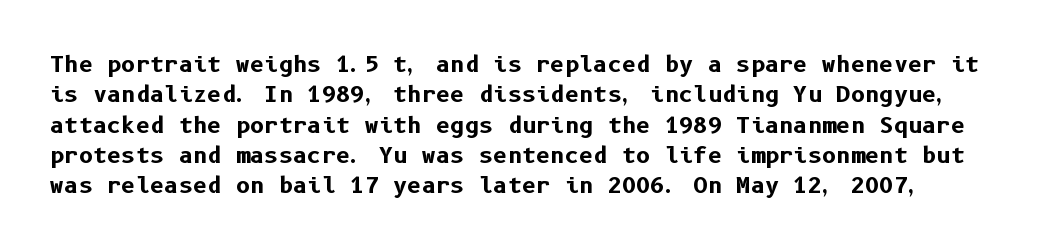
As a designer I'd log this as weight 700, bold. The passage shown stacks its lines at a standard gap. Only glyphs here, with clear space below each row. The specimen reads as upright at a glance.
